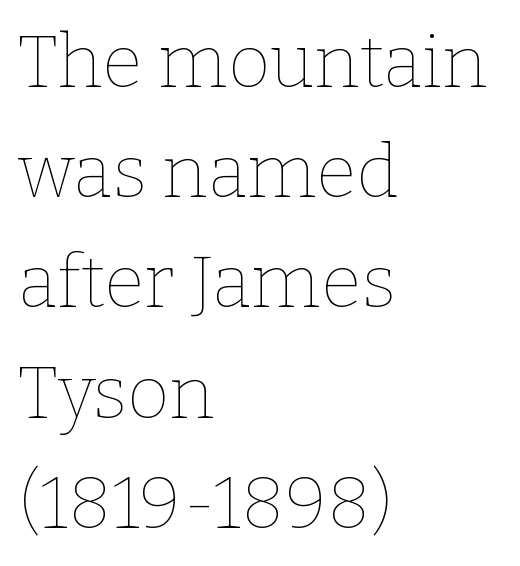
{"italic": "no", "bold": "no", "weight": "thin", "width": "normal", "stroke_contrast": "low", "x_height": "medium", "monospaced": "no", "underline": "no", "align": "left", "line_spacing": "normal", "line_spacing_ratio": 1.51, "letter_spacing": "normal", "letter_spacing_em": 0.0, "glyph_px": 73}
